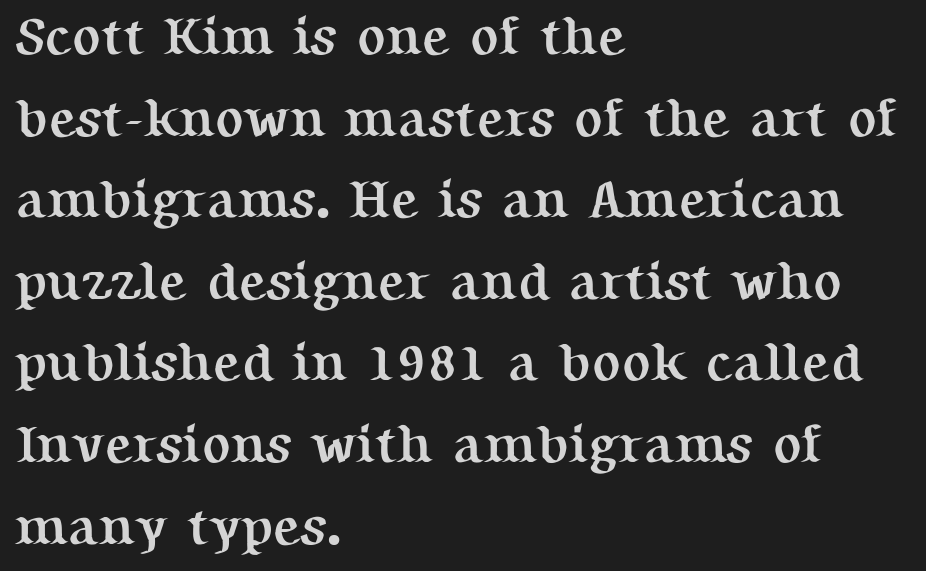
The image shows 53 px semibold serif type, upright; set left-aligned, normal line spacing (1.54x), normal letter spacing, not underlined; medium stroke contrast and a medium x-height.
